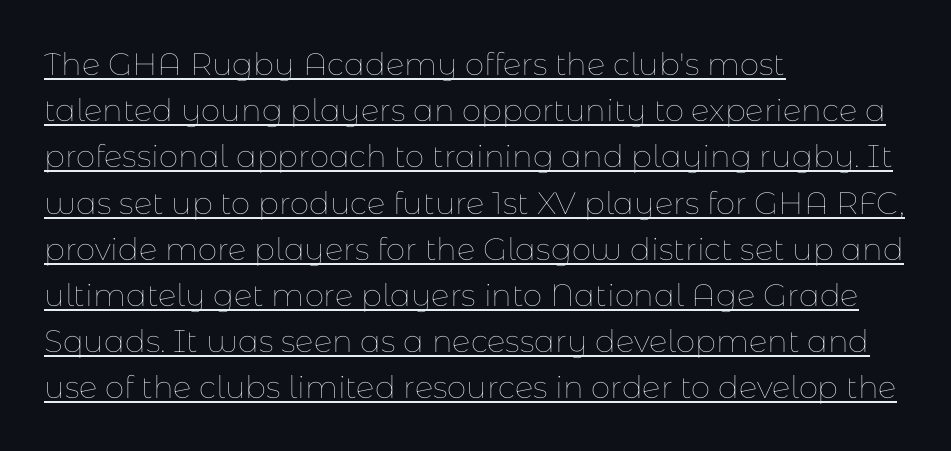
{"italic": "no", "bold": "no", "weight": "thin", "width": "normal", "stroke_contrast": "low", "x_height": "medium", "monospaced": "no", "underline": "yes", "align": "left", "line_spacing": "normal", "line_spacing_ratio": 1.49, "letter_spacing": "normal", "letter_spacing_em": 0.0, "glyph_px": 31}
